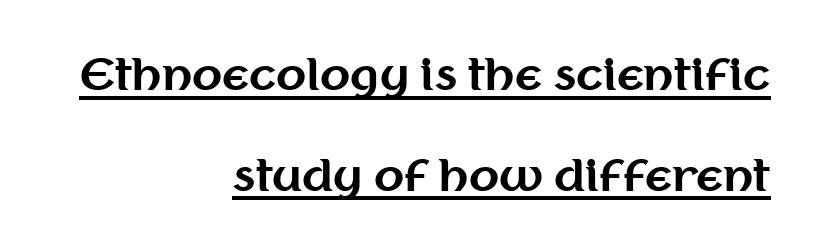
Q: Is the text bold? A: Yes.
Q: Is the text italic (slanted)? A: No, it is upright.
Q: Is the typeface a serif or a sans-serif typeface? A: Sans-serif.
Q: Is the text underlined? A: Yes.
Q: How is the paragraph aligned? A: Right-aligned.
Q: Is the spacing between letters normal or unusually wide? A: Normal.
Q: Is the spacing between lines tight, normal or loose? A: Loose.
Q: Width (condensed, normal, or wide)? A: Normal.
Q: Stroke contrast? A: Medium.
Q: x-height? A: Medium.
Q: Monospaced? A: No.
